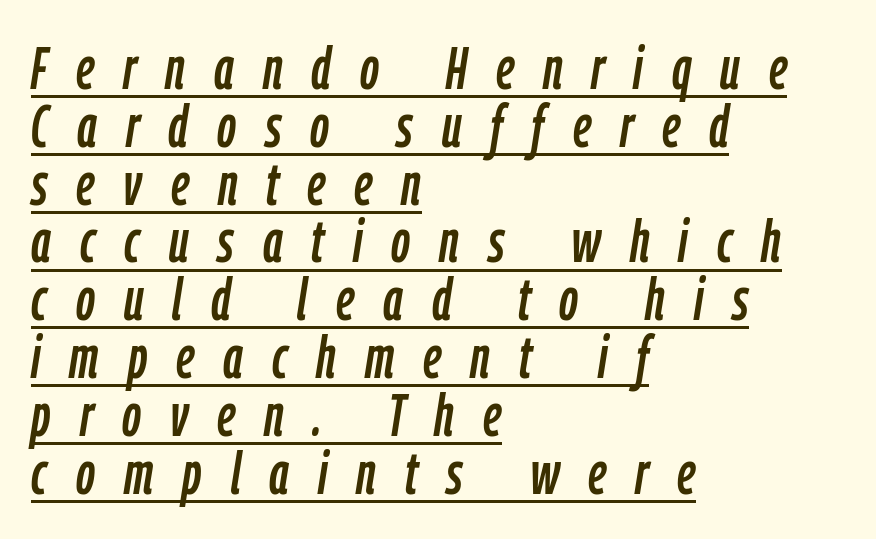
Designer's note — italics engaged. The horizontal fit of the characters is loose and conspicuously gappy. A classic flush-left, rag-right setting is used for this passage. These characters rest on top of a visible drawn line. The designer dialed line spacing down below the default. This sample has the flowing, uneven cadence of proportional lettering.
